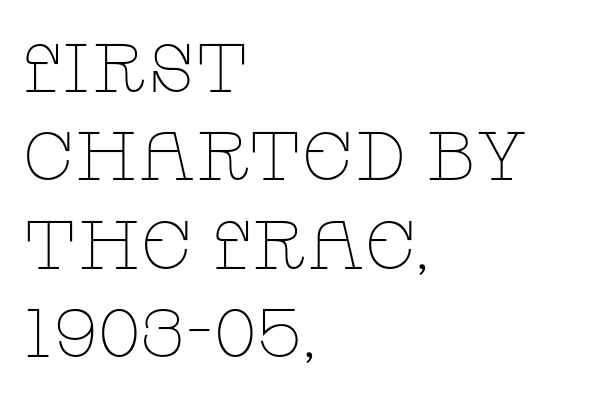
The image shows 69 px thin, wide serif type, upright; set left-aligned, normal line spacing (1.28x), normal letter spacing, not underlined; low stroke contrast and a large x-height.
